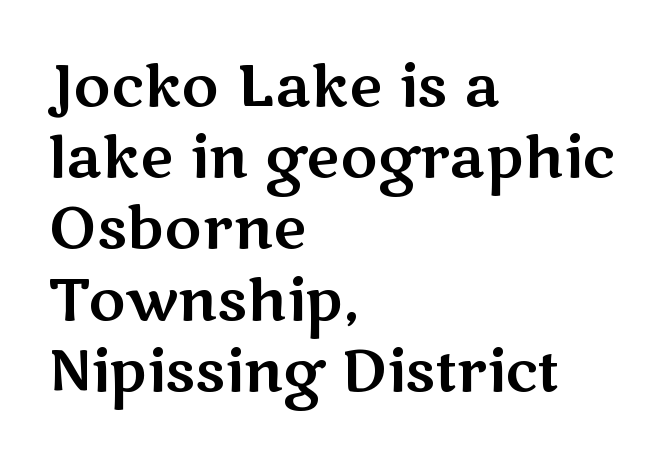
This is roman type, the default non-slanted kind. Interline gaps are of average width in this sample. The rendering uses natural spacing where letterforms have individual widths. Short and long lines alike share a common starting point at left. Unmarked baselines from the first word to the last. The rendering shows plain stroke endings on the letterforms — a sans-serif design.
